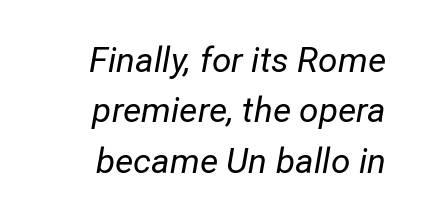
The image shows 35 px regular-weight type, italic (leaning right); set right-aligned, normal line spacing (1.44x), normal letter spacing, not underlined; low stroke contrast and a medium x-height.
